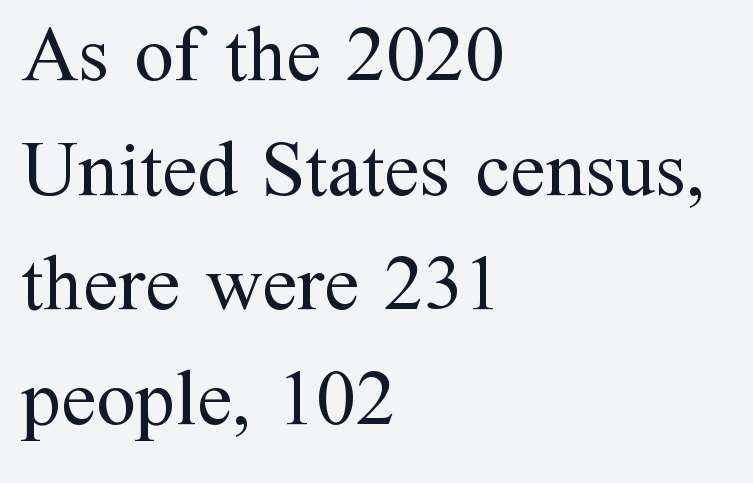
The image shows 79 px regular-weight serif type, upright; set left-aligned, normal line spacing (1.45x), normal letter spacing, not underlined; medium stroke contrast and a medium x-height.
